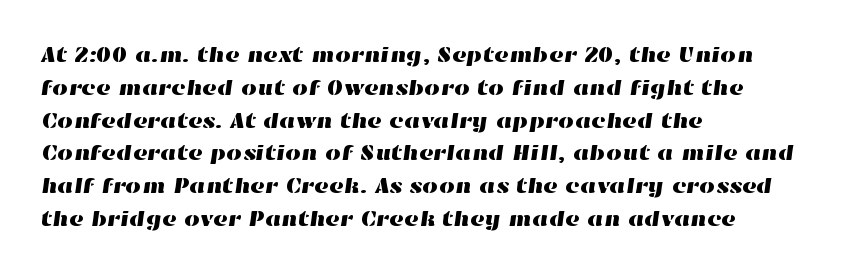
Q: Is the text underlined? A: No.
Q: How is the paragraph aligned? A: Left-aligned.
Q: Is the spacing between letters normal or unusually wide? A: Normal.
Q: Is the spacing between lines tight, normal or loose? A: Normal.
